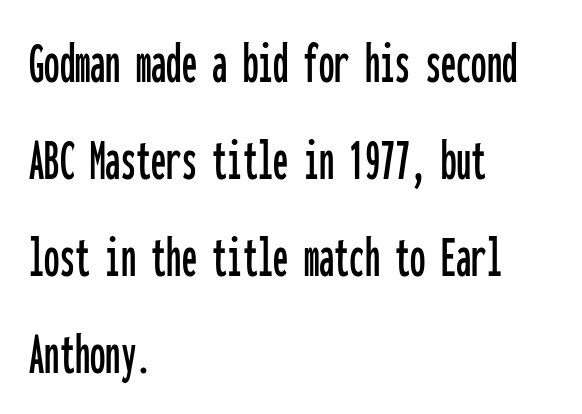
{"serif": "no", "italic": "no", "width": "condensed", "stroke_contrast": "low", "x_height": "medium", "monospaced": "yes", "underline": "no", "align": "left", "line_spacing": "normal", "line_spacing_ratio": 1.59, "letter_spacing": "normal", "letter_spacing_em": 0.0, "glyph_px": 61}
